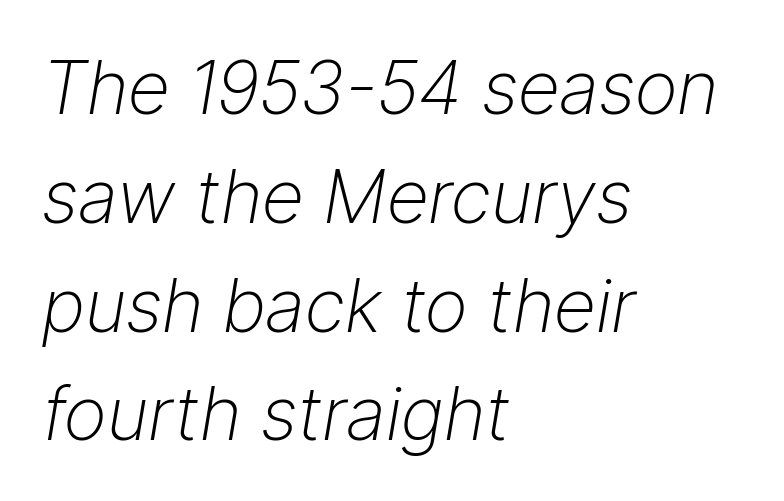
{"italic": "yes", "lean": "right", "slant_degrees": 9, "bold": "no", "weight": "light", "width": "normal", "stroke_contrast": "low", "x_height": "medium", "monospaced": "no", "underline": "no", "align": "left", "line_spacing": "normal", "line_spacing_ratio": 1.47, "letter_spacing": "normal", "letter_spacing_em": 0.0, "glyph_px": 74}
